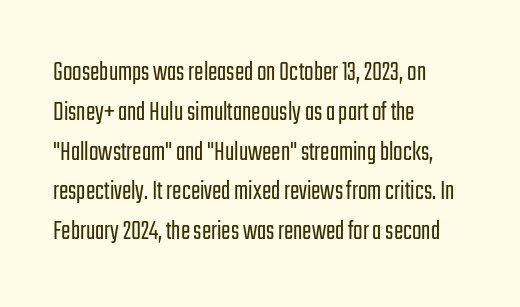
{"serif": "no", "italic": "no", "bold": "no", "weight": "light", "width": "condensed", "stroke_contrast": "low", "x_height": "medium", "monospaced": "no", "underline": "no", "align": "left", "line_spacing": "normal", "line_spacing_ratio": 1.42, "letter_spacing": "normal", "letter_spacing_em": 0.0, "glyph_px": 28}
